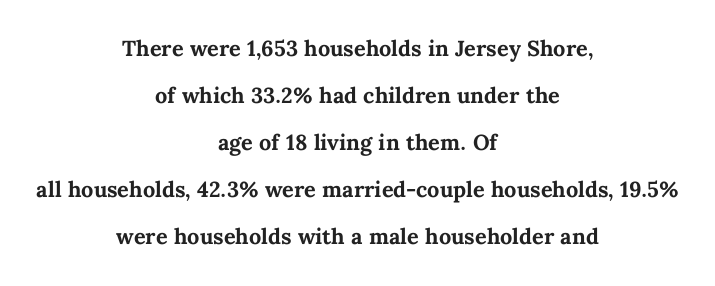
{"italic": "no", "bold": "yes", "weight": "semibold", "width": "normal", "stroke_contrast": "medium", "x_height": "medium", "monospaced": "no", "underline": "no", "align": "center", "line_spacing": "normal", "line_spacing_ratio": 1.62, "letter_spacing": "normal", "letter_spacing_em": 0.0, "glyph_px": 29}
